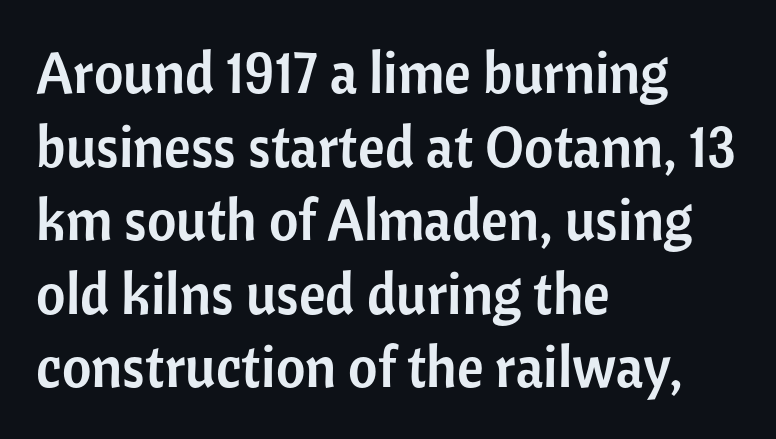
The image shows 57 px sans-serif type, upright; set left-aligned, normal line spacing (1.29x), normal letter spacing, not underlined; low stroke contrast and a medium x-height.
